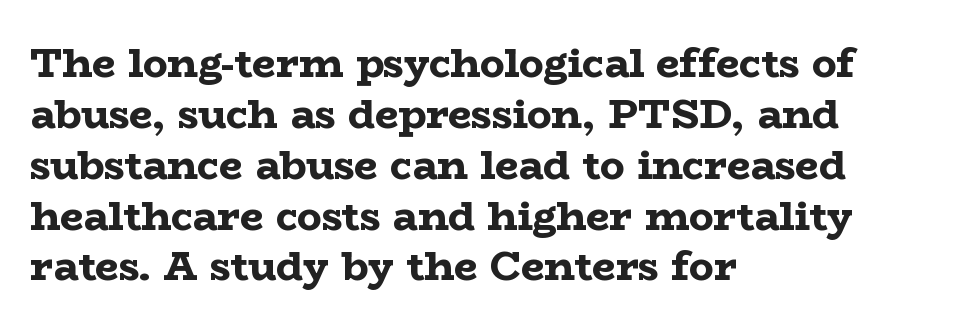
Q: Is the text bold? A: Yes.
Q: Is the text italic (slanted)? A: No, it is upright.
Q: Is the typeface a serif or a sans-serif typeface? A: Serif.
Q: Is the text underlined? A: No.
Q: How is the paragraph aligned? A: Left-aligned.
Q: Is the spacing between letters normal or unusually wide? A: Normal.
Q: Width (condensed, normal, or wide)? A: Wide.
Q: Stroke contrast? A: Low.
Q: x-height? A: Medium.
Q: Monospaced? A: No.
